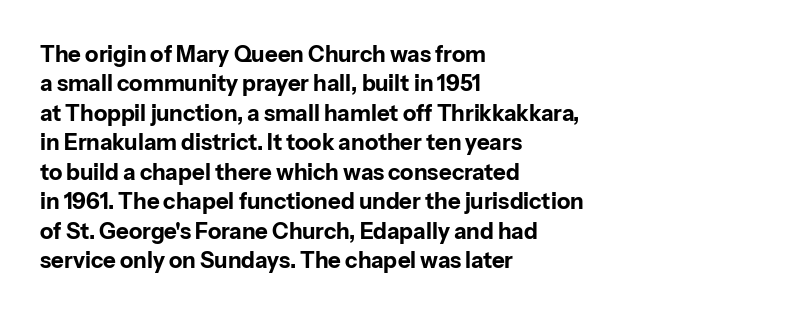
{"italic": "no", "bold": "yes", "underline": "no", "align": "left", "line_spacing": "normal", "line_spacing_ratio": 1.34, "letter_spacing": "normal", "letter_spacing_em": 0.0, "glyph_px": 22}
